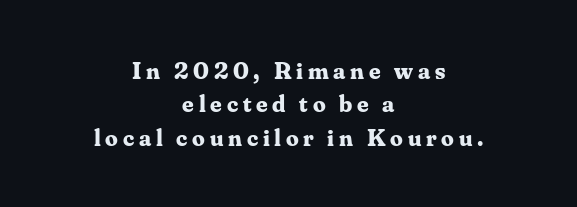
Reading down the block, each line starts at a different indent, mirrored at its end. Ordinary non-slanted type is in use. A dark, heavy texture on the line: the type is bold. The designer left line spacing at the default.
